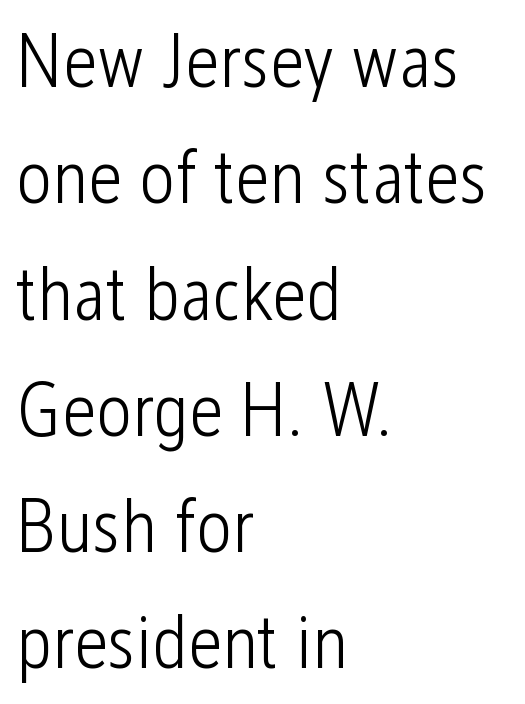
Type without underlining. Is there much room between lines? A standard amount, neither cramped nor airy. Looks like regular typesetting: each glyph gets only the width it needs. Nope, no serifs anywhere on these letters. Words appear dense and cohesive because spacing is normal. A student would call this left alignment; a typographer would say flush left, rag right.
